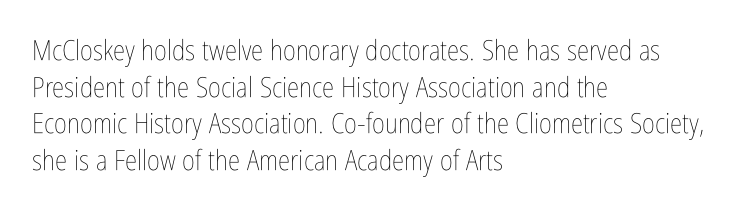
Q: Is the text bold? A: No.
Q: Is the text italic (slanted)? A: No, it is upright.
Q: Is the text underlined? A: No.
Q: How is the paragraph aligned? A: Left-aligned.
Q: Is the spacing between letters normal or unusually wide? A: Normal.
Q: Is the spacing between lines tight, normal or loose? A: Normal.
Q: Width (condensed, normal, or wide)? A: Condensed.
Q: Stroke contrast? A: Low.
Q: x-height? A: Medium.
Q: Monospaced? A: No.
